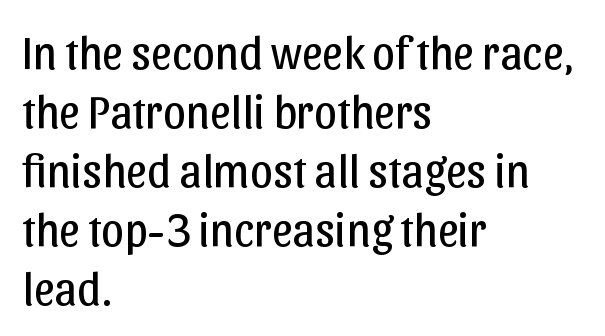
The image shows 46 px regular-weight sans-serif type, upright; set left-aligned, normal line spacing (1.28x), normal letter spacing, not underlined; low stroke contrast and a medium x-height.
